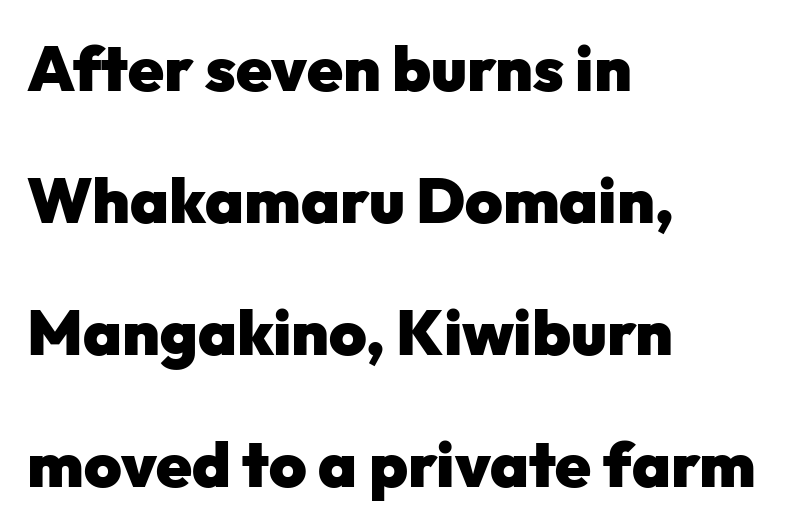
Widely set lines give the paragraph a tall, airy silhouette. Standard letterfit; no display-style spreading of the glyphs. The lettering stays uniformly vertical, giving the passage a roman look. The rendering uses natural spacing where letterforms have individual widths. Reading down the block, your eye returns to a fixed left position each line. Each row of text sits above clean, open space.
